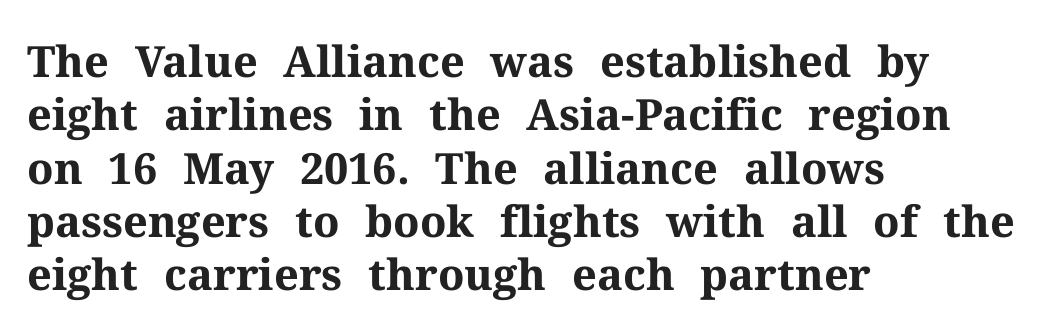
{"serif": "yes", "italic": "no", "bold": "yes", "weight": "bold", "width": "normal", "stroke_contrast": "medium", "x_height": "medium", "monospaced": "no", "underline": "no", "align": "left", "line_spacing_ratio": 1.24, "letter_spacing": "normal", "letter_spacing_em": 0.0, "glyph_px": 43}
